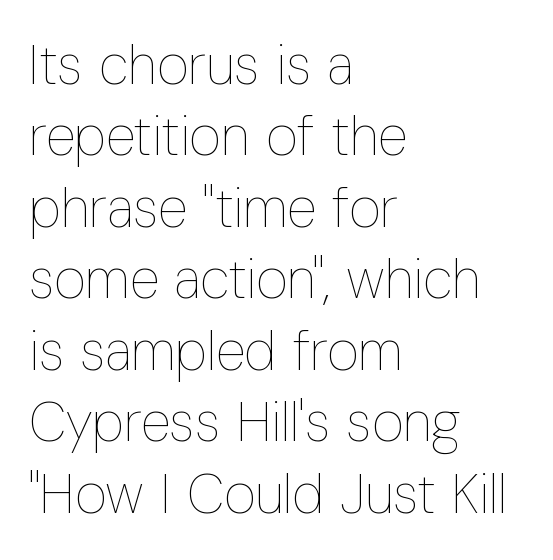
The passage shown is not bold in any degree. This sample keeps an unexceptional amount of space between lines. Nothing unusual about the tracking: characters are spaced as the font intends. Alignment: flush left. The type sits square on the baseline with zero lean.
